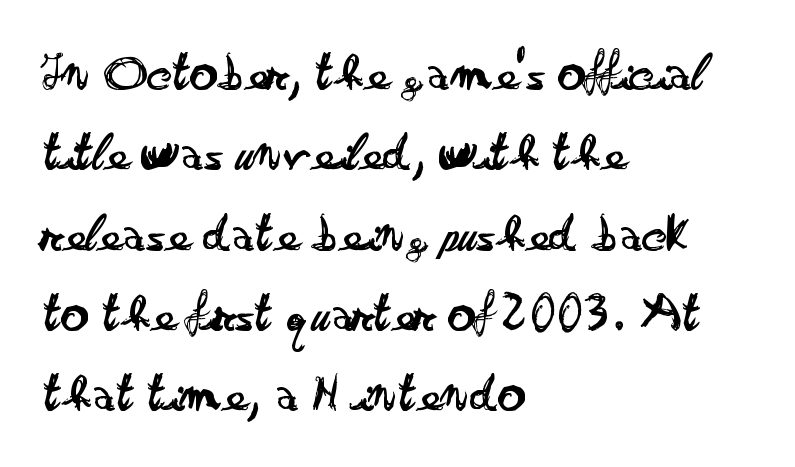
The image shows 55 px regular-weight, wide sans-serif type, upright; set left-aligned, normal line spacing (1.46x), normal letter spacing, not underlined; low stroke contrast and a small x-height.
